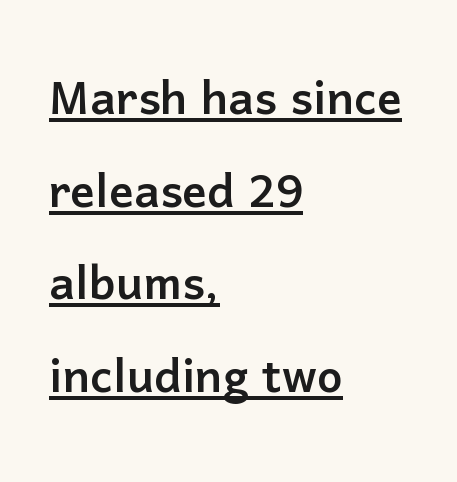
Q: Is the text italic (slanted)? A: No, it is upright.
Q: Is the typeface a serif or a sans-serif typeface? A: Sans-serif.
Q: Is the text underlined? A: Yes.
Q: How is the paragraph aligned? A: Left-aligned.
Q: Is the spacing between letters normal or unusually wide? A: Normal.
Q: Is the spacing between lines tight, normal or loose? A: Normal.
Q: Width (condensed, normal, or wide)? A: Normal.
Q: Stroke contrast? A: Low.
Q: x-height? A: Medium.
Q: Monospaced? A: No.
